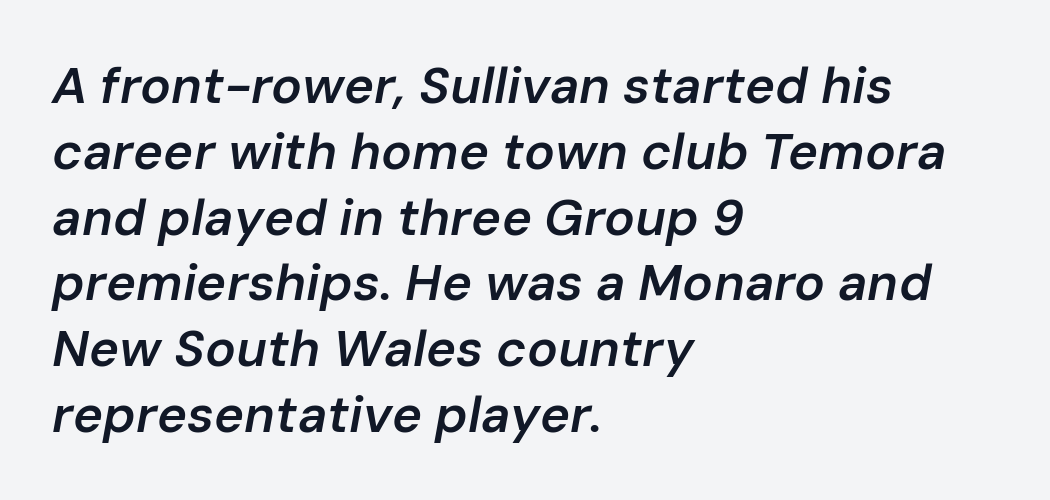
{"italic": "yes", "lean": "right", "slant_degrees": 10, "bold": "semi", "weight": "semibold", "width": "normal", "stroke_contrast": "low", "x_height": "medium", "monospaced": "no", "underline": "no", "align": "left", "line_spacing": "normal", "line_spacing_ratio": 1.29, "letter_spacing": "normal", "letter_spacing_em": 0.0, "glyph_px": 51}
